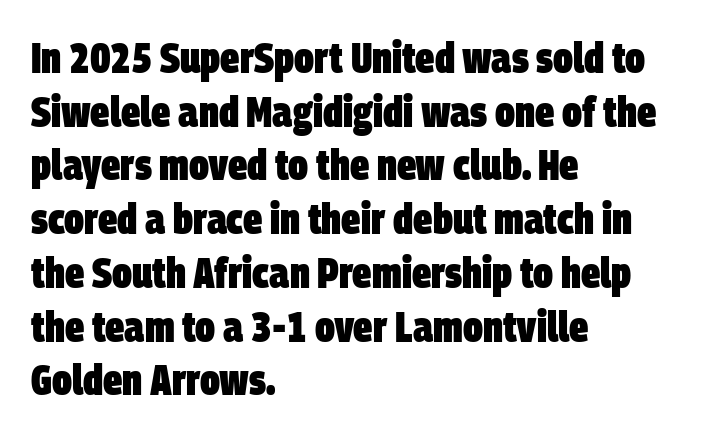
{"serif": "no", "bold": "yes", "weight": "heavy", "width": "condensed", "stroke_contrast": "low", "x_height": "large", "monospaced": "no", "underline": "no", "align": "left", "line_spacing": "normal", "line_spacing_ratio": 1.25, "letter_spacing": "normal", "letter_spacing_em": 0.0, "glyph_px": 43}
